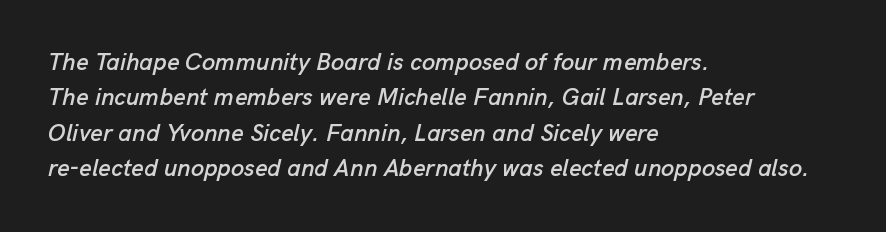
Q: Is the text italic (slanted)? A: Yes, it leans right by about 13 degrees.
Q: Is the text underlined? A: No.
Q: How is the paragraph aligned? A: Left-aligned.
Q: Is the spacing between letters normal or unusually wide? A: Normal.
Q: Is the spacing between lines tight, normal or loose? A: Normal.
